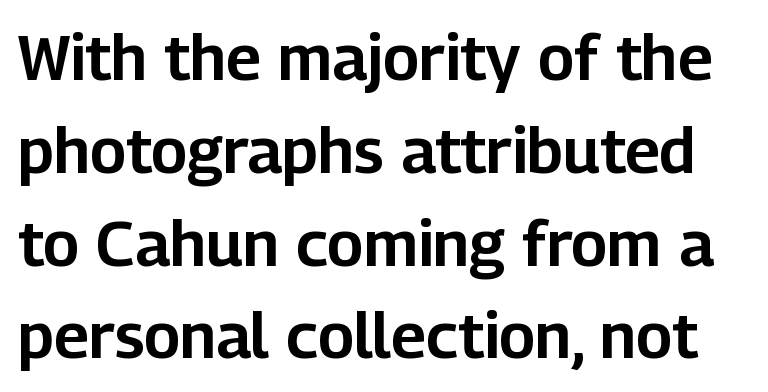
{"serif": "no", "italic": "no", "width": "normal", "stroke_contrast": "low", "x_height": "medium", "monospaced": "no", "underline": "no", "line_spacing": "normal", "line_spacing_ratio": 1.45, "letter_spacing": "normal", "letter_spacing_em": 0.0, "glyph_px": 64}
